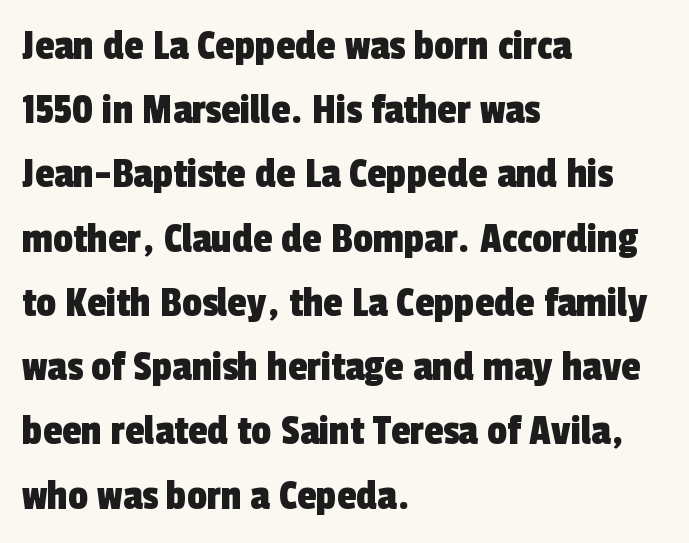
The image shows 44 px condensed sans-serif type; set left-aligned, normal line spacing (1.46x), normal letter spacing, not underlined; a medium x-height.
